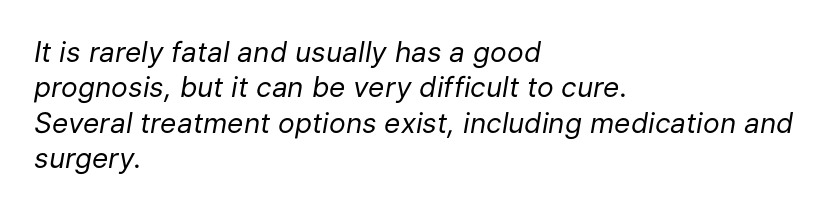
The image shows 28 px regular-weight type, italic (leaning right); set left-aligned, normal line spacing (1.26x), normal letter spacing, not underlined; low stroke contrast and a medium x-height.
